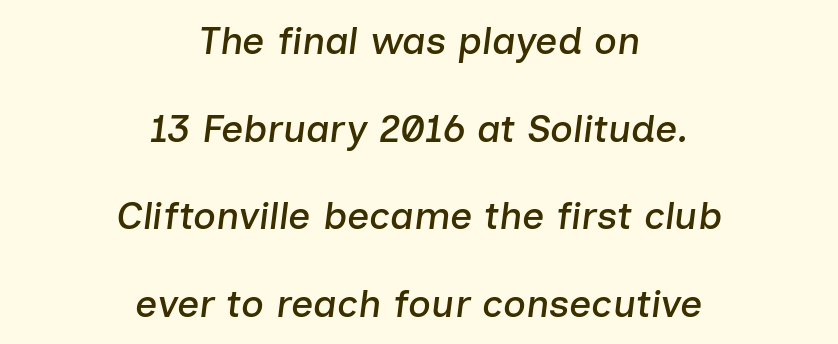
{"italic": "yes", "lean": "right", "slant_degrees": 7, "width": "normal", "stroke_contrast": "low", "x_height": "medium", "monospaced": "no", "underline": "no", "align": "center", "line_spacing": "loose", "line_spacing_ratio": 2.25, "letter_spacing": "normal", "letter_spacing_em": 0.0, "glyph_px": 39}
